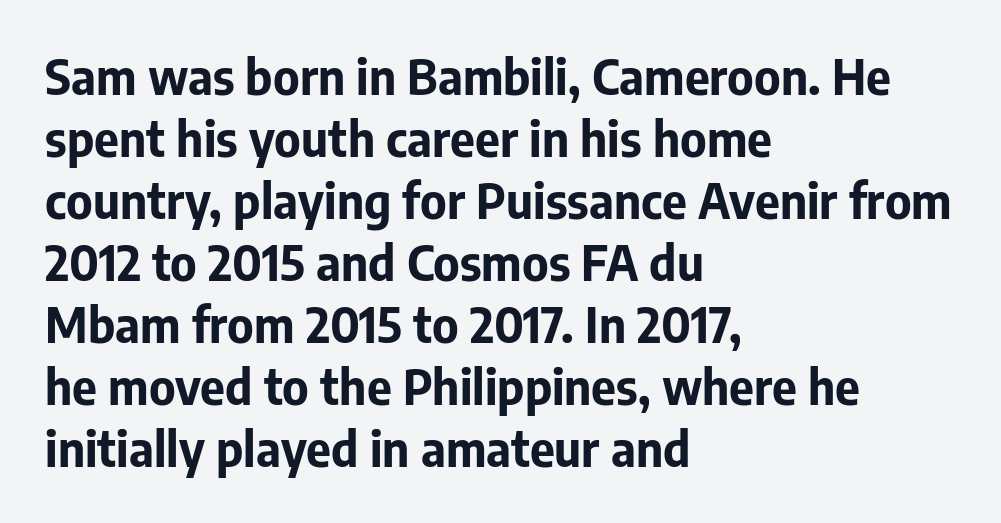
Q: Is the text bold? A: Yes.
Q: Is the text italic (slanted)? A: No, it is upright.
Q: Is the typeface a serif or a sans-serif typeface? A: Sans-serif.
Q: Is the text underlined? A: No.
Q: How is the paragraph aligned? A: Left-aligned.
Q: Is the spacing between letters normal or unusually wide? A: Normal.
Q: Is the spacing between lines tight, normal or loose? A: Normal.
Q: Width (condensed, normal, or wide)? A: Normal.
Q: Stroke contrast? A: Low.
Q: x-height? A: Medium.
Q: Monospaced? A: No.
